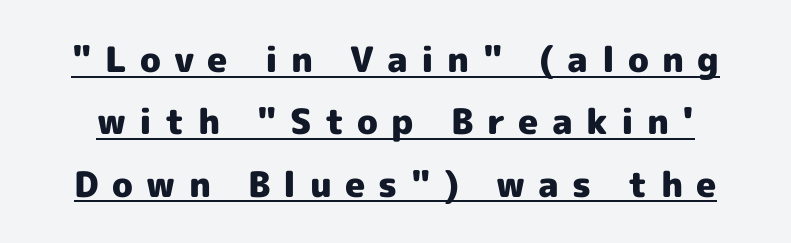
Classification — sans serif. A dark, heavy texture on the line: the type is bold. Italic: no, the glyphs are upright roman. Descenders here cross a horizontal rule under the line. Between one letter and the next there's a generous, obvious gap.
